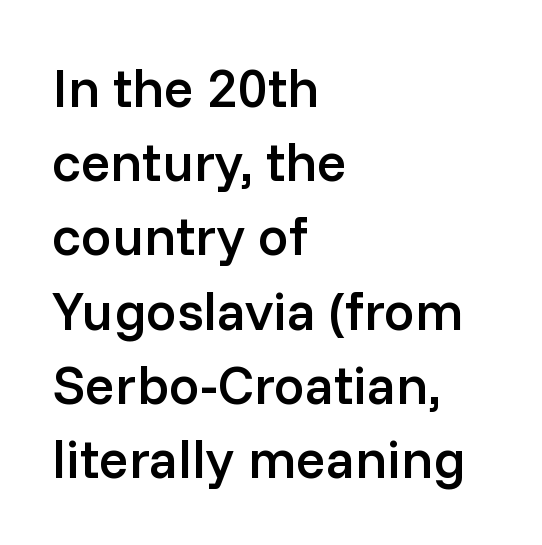
Honestly, there is no underline to notice here at all. The passage is arranged the way most books set body copy — flush left. Glyph-to-glyph distance matches everyday printed text. The rendering uses a moderate line-height, typical for paragraphs. Summary of weight: moderately heavy, a semibold. Grotesque or geometric, the face here clearly has no serifs.
